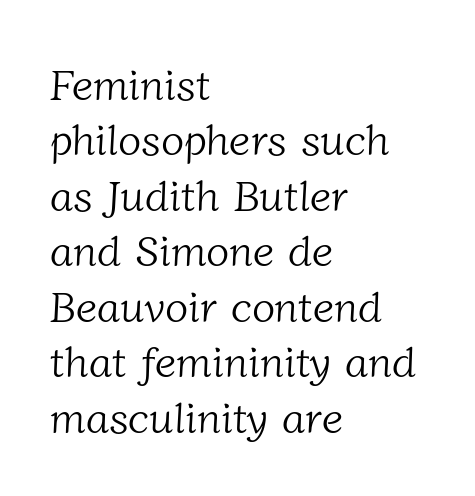
{"serif": "yes", "bold": "no", "weight": "light", "width": "normal", "stroke_contrast": "low", "x_height": "medium", "monospaced": "no", "underline": "no", "align": "left", "line_spacing": "normal", "line_spacing_ratio": 1.29, "letter_spacing": "normal", "letter_spacing_em": 0.0, "glyph_px": 43}
